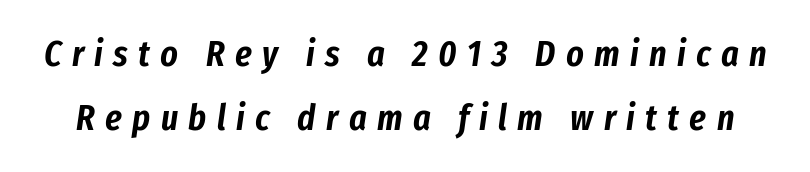
Q: Is the text italic (slanted)? A: Yes, it leans right by about 8 degrees.
Q: Is the text underlined? A: No.
Q: Is the spacing between letters normal or unusually wide? A: Unusually wide.
Q: Width (condensed, normal, or wide)? A: Condensed.
Q: Stroke contrast? A: Low.
Q: x-height? A: Medium.
Q: Monospaced? A: No.
